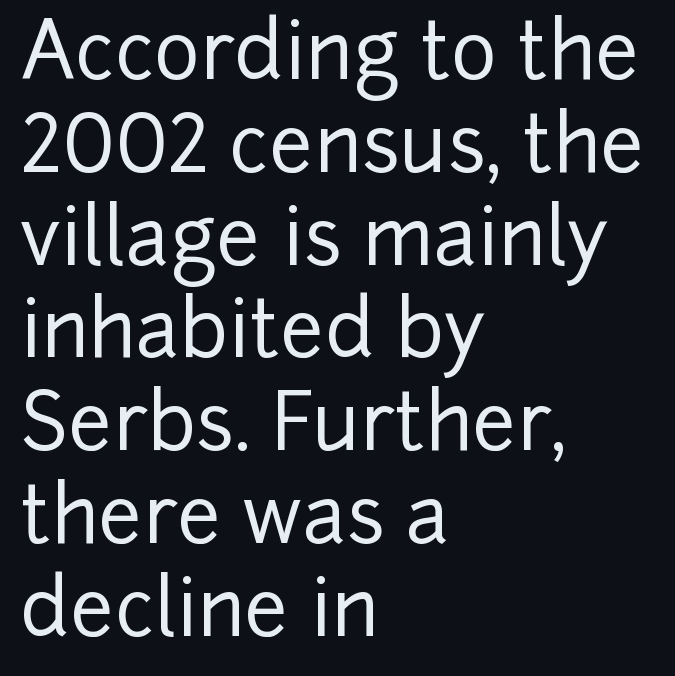
Spacing verdict: proportional, widths tailored to each character. Unmarked baselines from the first word to the last. Unlike a traditional serif, this face leaves its strokes unadorned. Posture: straight, roman, zero tilt.
